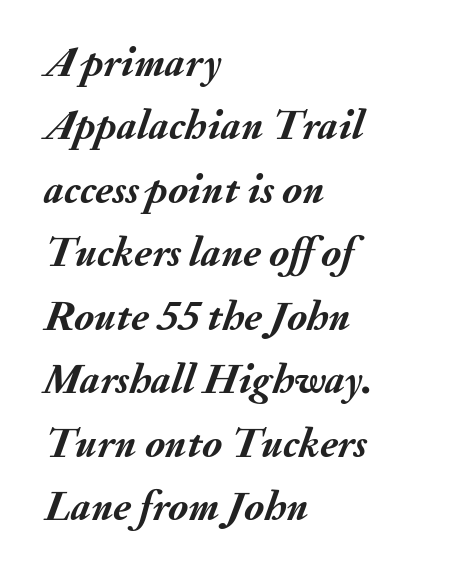
The image shows 42 px semibold type, italic (leaning right); set left-aligned, normal line spacing (1.51x), normal letter spacing, not underlined; medium stroke contrast and a small x-height.
